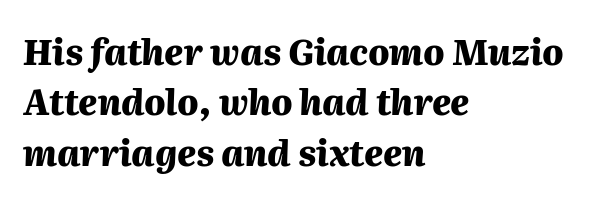
The image shows 35 px heavy type, italic (leaning right); set left-aligned, normal line spacing (1.44x), normal letter spacing, not underlined; medium stroke contrast and a medium x-height.
